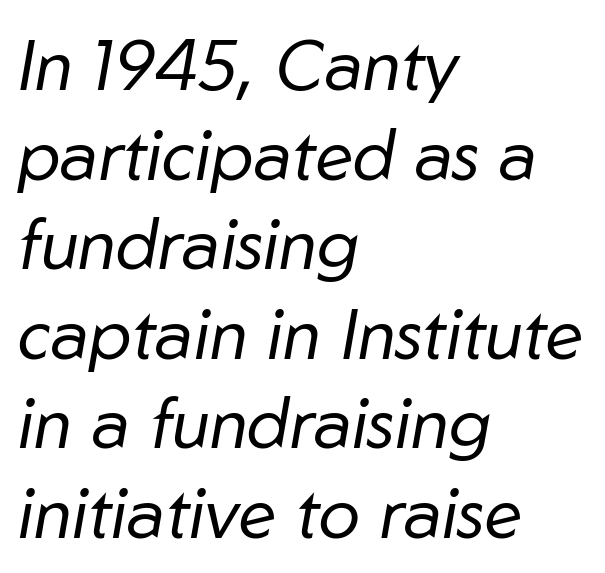
In terms of letterspacing, this is plain default setting. Normally led — the rows are evenly, conventionally spaced. Is this a heavy cut? Hardly; it is regular or lighter. A typesetter would call this proportional, since set widths differ per character. Every row of glyphs begins at an identical x-position on the left. A bare baseline throughout the passage.
